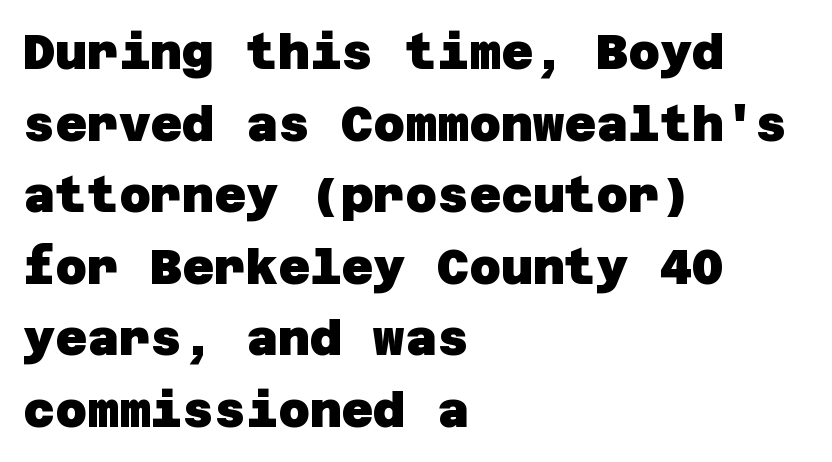
Q: Is the text bold? A: Yes.
Q: Is the typeface a serif or a sans-serif typeface? A: Sans-serif.
Q: Is the text underlined? A: No.
Q: How is the paragraph aligned? A: Left-aligned.
Q: Is the spacing between letters normal or unusually wide? A: Normal.
Q: Is the spacing between lines tight, normal or loose? A: Normal.
Q: Width (condensed, normal, or wide)? A: Normal.
Q: Stroke contrast? A: Low.
Q: x-height? A: Large.
